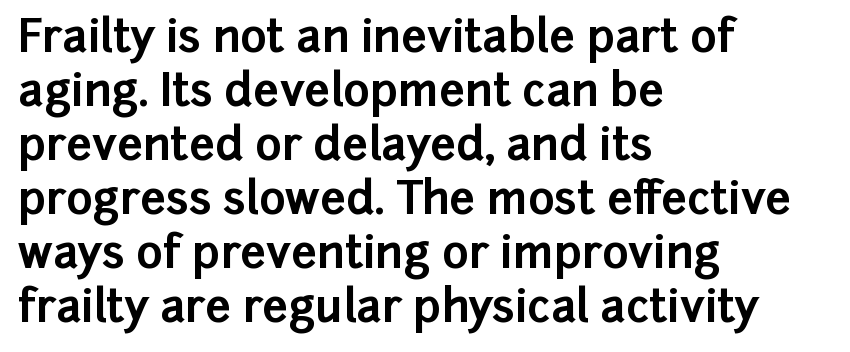
{"serif": "no", "italic": "no", "bold": "yes", "weight": "bold", "width": "normal", "stroke_contrast": "low", "x_height": "medium", "monospaced": "no", "underline": "no", "align": "left", "line_spacing_ratio": 1.2, "letter_spacing": "normal", "letter_spacing_em": 0.0, "glyph_px": 45}
